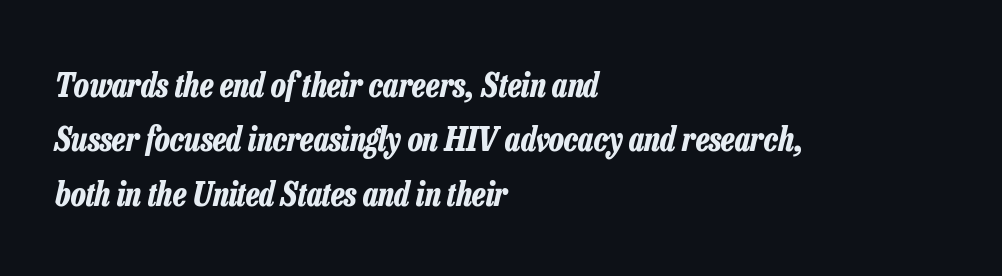
The image shows 33 px bold, condensed type, italic (leaning right); set left-aligned, normal line spacing (1.65x), normal letter spacing, not underlined; low stroke contrast and a medium x-height.
